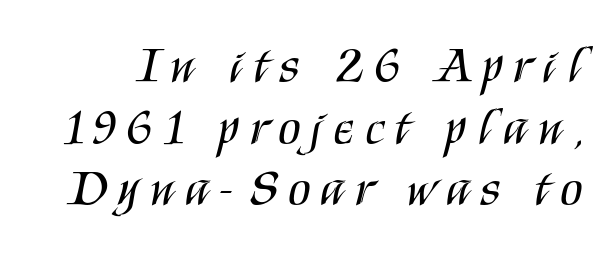
The rendering uses natural spacing where letterforms have individual widths. Look at the bottom of the vertical strokes: they stop flat, with no serifs. Caption: expanded tracking, letters set apart. Weight: in the light-to-regular range. The string is rendered with underlining switched off.
